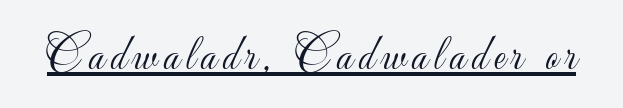
The image shows 50 px light sans-serif type; set underlined; low stroke contrast and a small x-height.
